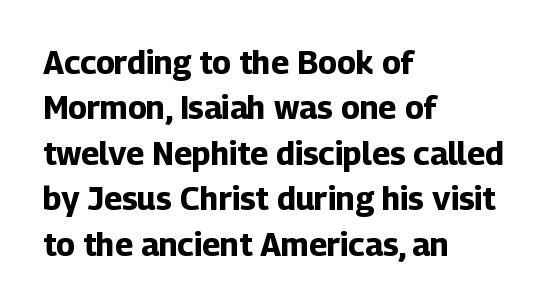
The image shows 32 px bold sans-serif type, upright; set left-aligned, normal line spacing (1.42x), normal letter spacing, not underlined; low stroke contrast and a medium x-height.
